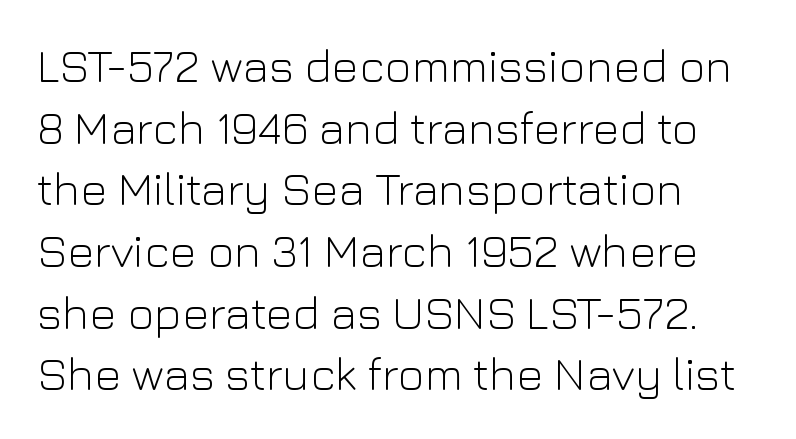
{"serif": "no", "italic": "no", "bold": "no", "weight": "light", "width": "normal", "stroke_contrast": "low", "x_height": "medium", "monospaced": "no", "underline": "no", "align": "left", "line_spacing": "normal", "line_spacing_ratio": 1.34, "letter_spacing": "normal", "letter_spacing_em": 0.0, "glyph_px": 46}
